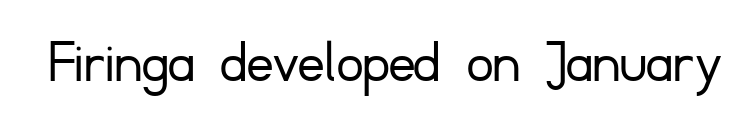
The image shows 64 px light sans-serif type, upright; set normal letter spacing, not underlined; low stroke contrast and a small x-height.
